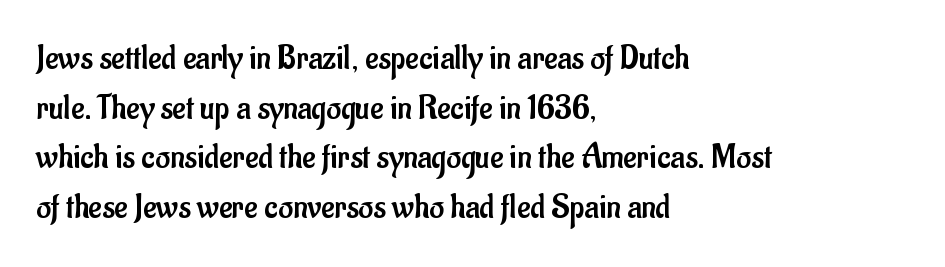
The image shows 36 px regular-weight, condensed sans-serif type, upright; set left-aligned, normal line spacing (1.38x), normal letter spacing, not underlined; low stroke contrast and a small x-height.
